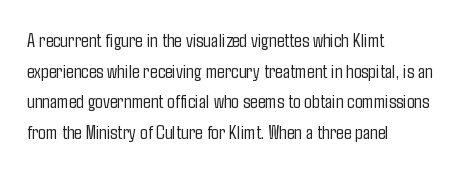
The image shows 20 px text type, upright; set left-aligned, normal line spacing (1.53x), normal letter spacing, not underlined.
